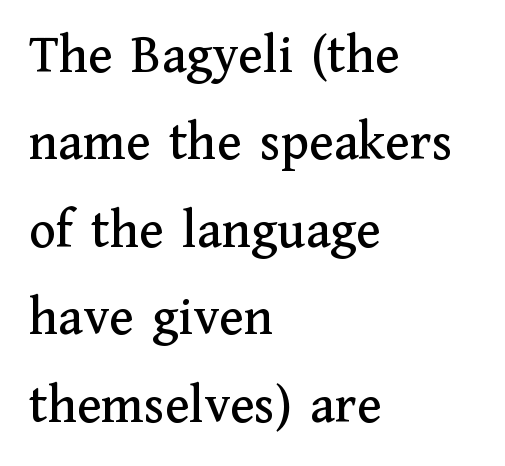
The image shows 55 px serif type, upright; set left-aligned, normal line spacing (1.59x), normal letter spacing, not underlined; medium stroke contrast and a medium x-height.
